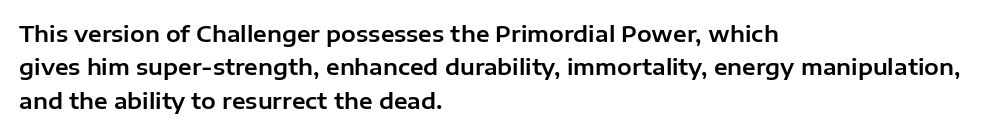
{"italic": "no", "underline": "no", "align": "left", "line_spacing": "normal", "line_spacing_ratio": 1.52, "letter_spacing": "normal", "letter_spacing_em": 0.0, "glyph_px": 22}
